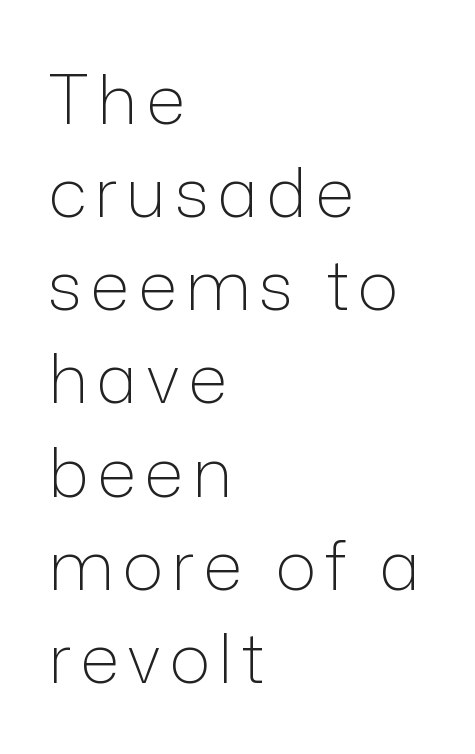
What's the leading like? Ordinary, nothing unusual. The paragraph shown leans on its left margin. Ink coverage per letter is moderate at most. Letters rest on an invisible, unmarked baseline. Is this a fixed-width face? No — the glyphs have proportional, varying widths.
